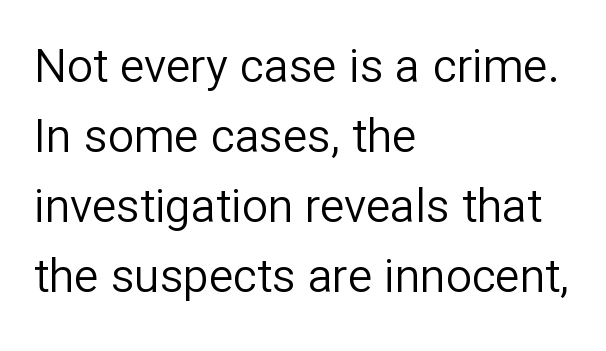
The space directly below the letters is spotless. These lines sit exactly where default settings would place them. Casual observation: everything's shoved over to the left. The tracking reads as untouched default to a designer's eye. Varying glyph widths throughout — classic text-font behaviour.
